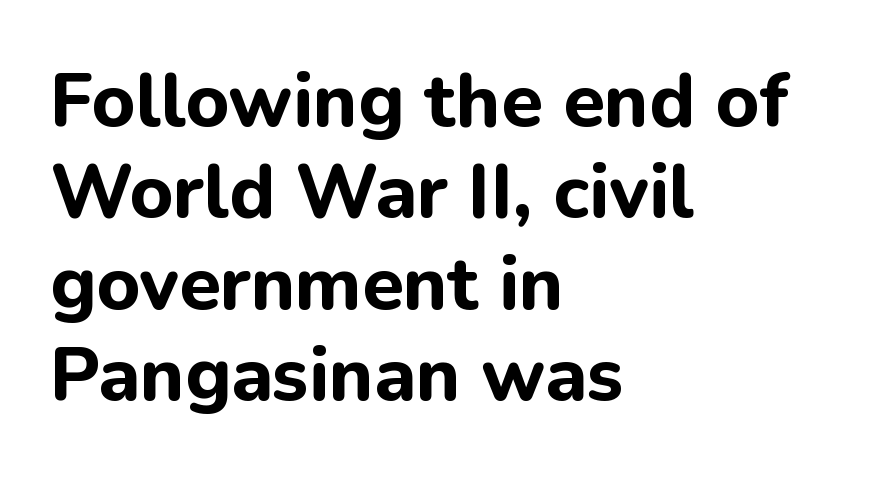
Q: Is the text bold? A: Yes.
Q: Is the text italic (slanted)? A: No, it is upright.
Q: Is the typeface a serif or a sans-serif typeface? A: Sans-serif.
Q: Is the text underlined? A: No.
Q: How is the paragraph aligned? A: Left-aligned.
Q: Is the spacing between letters normal or unusually wide? A: Normal.
Q: Width (condensed, normal, or wide)? A: Normal.
Q: Stroke contrast? A: Low.
Q: x-height? A: Medium.
Q: Monospaced? A: No.
